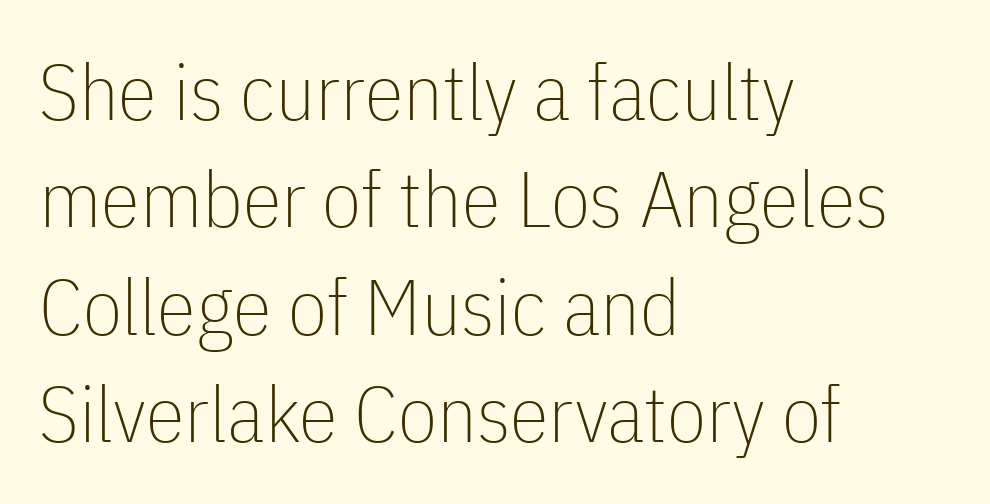
The rendering shows plain stroke endings on the letterforms — a sans-serif design. A typesetter would call this proportional, since set widths differ per character. Short and long lines alike share a common starting point at left. Stroke thickness stays within the range of a standard reading face or lighter. Inter-character spacing is left at the font's built-in metrics.
